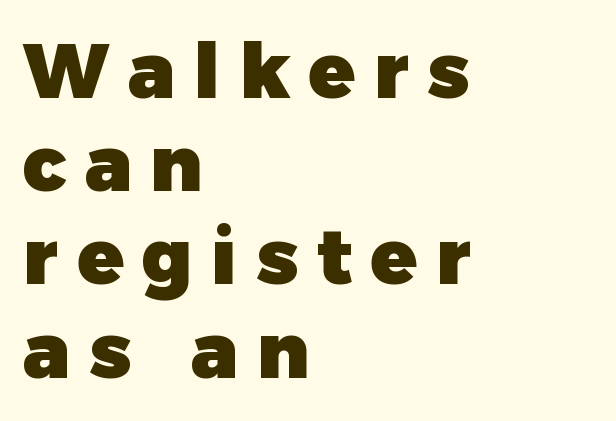
{"serif": "no", "italic": "no", "bold": "yes", "weight": "heavy", "width": "normal", "stroke_contrast": "low", "x_height": "medium", "monospaced": "no", "underline": "no", "align": "left", "line_spacing_ratio": 1.21, "letter_spacing": "wide", "letter_spacing_em": 0.24, "glyph_px": 77}
